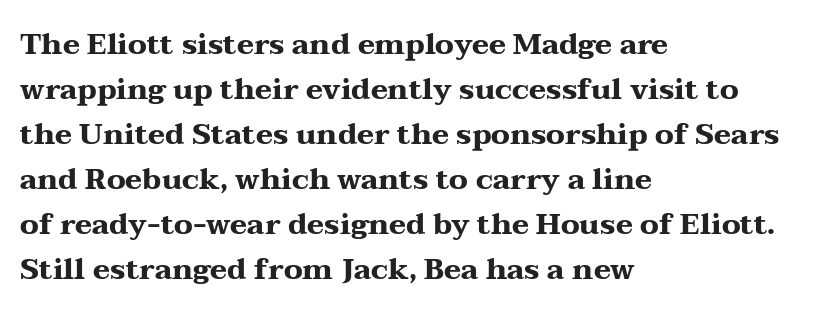
Visually the block forms a straight wall on the left and a jagged coastline on the right. Small tapered or slab feet sit at the stroke ends, so this counts as serif. Does the leading feel generous? No, just average. Tracking here is standard; glyphs follow each other at the usual distance.
